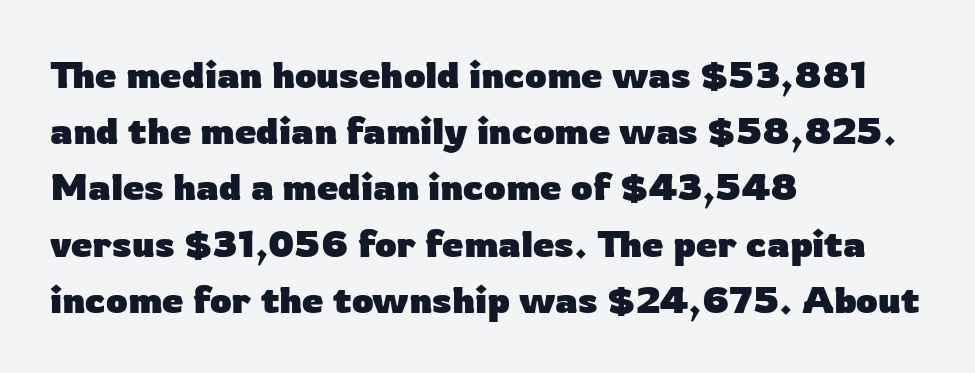
Q: Is the text bold? A: Yes.
Q: Is the text italic (slanted)? A: No, it is upright.
Q: Is the typeface a serif or a sans-serif typeface? A: Sans-serif.
Q: Is the text underlined? A: No.
Q: How is the paragraph aligned? A: Left-aligned.
Q: Is the spacing between letters normal or unusually wide? A: Normal.
Q: Is the spacing between lines tight, normal or loose? A: Normal.
Q: Width (condensed, normal, or wide)? A: Normal.
Q: Stroke contrast? A: Low.
Q: x-height? A: Medium.
Q: Monospaced? A: No.
